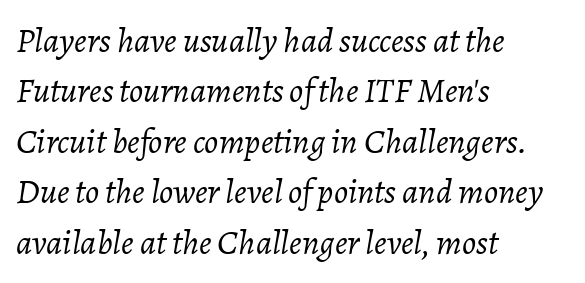
Q: Is the text bold? A: No.
Q: Is the text italic (slanted)? A: Yes, it leans right by about 7 degrees.
Q: Is the text underlined? A: No.
Q: How is the paragraph aligned? A: Left-aligned.
Q: Is the spacing between letters normal or unusually wide? A: Normal.
Q: Is the spacing between lines tight, normal or loose? A: Normal.
Q: Width (condensed, normal, or wide)? A: Normal.
Q: Stroke contrast? A: Low.
Q: x-height? A: Medium.
Q: Monospaced? A: No.
